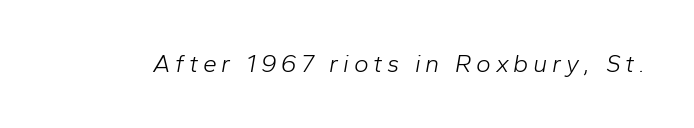
{"italic": "yes", "lean": "right", "slant_degrees": 10, "bold": "no", "underline": "no", "glyph_px": 25}
